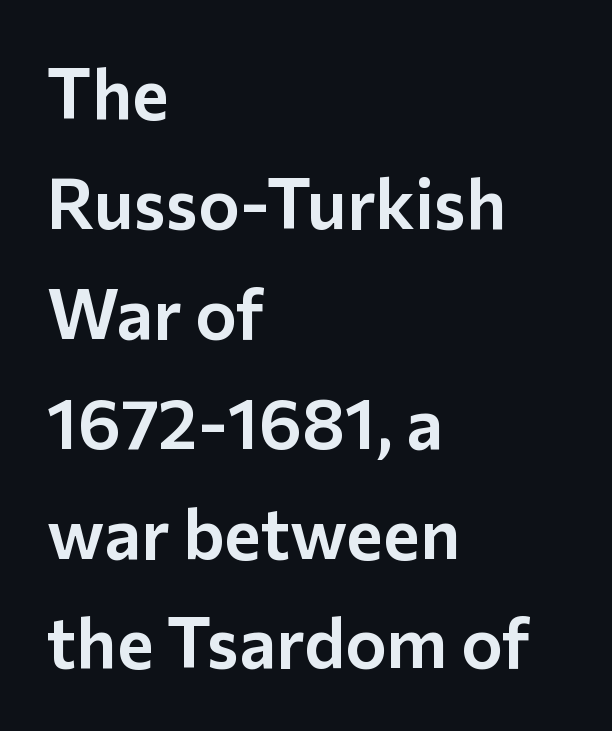
Q: Is the text italic (slanted)? A: No, it is upright.
Q: Is the typeface a serif or a sans-serif typeface? A: Sans-serif.
Q: Is the text underlined? A: No.
Q: How is the paragraph aligned? A: Left-aligned.
Q: Is the spacing between letters normal or unusually wide? A: Normal.
Q: Is the spacing between lines tight, normal or loose? A: Normal.
Q: Width (condensed, normal, or wide)? A: Normal.
Q: Stroke contrast? A: Low.
Q: x-height? A: Medium.
Q: Monospaced? A: No.
